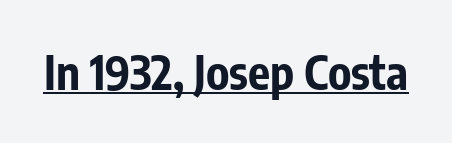
The image shows 46 px bold, condensed sans-serif type, upright; set normal letter spacing, underlined; low stroke contrast and a medium x-height.
